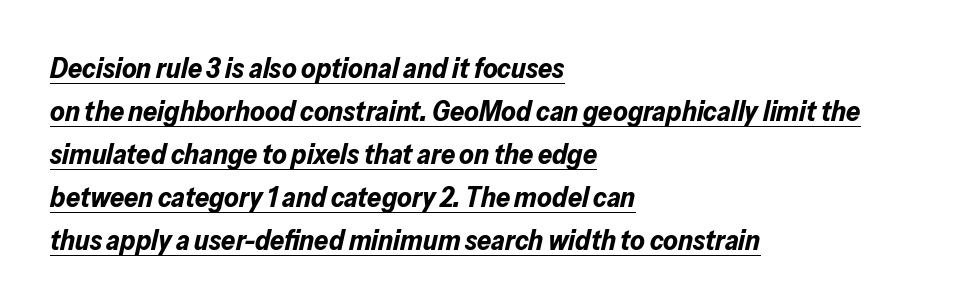
The rendering uses natural spacing where letterforms have individual widths. The paragraph shown leans on its left margin. The face used here appears with an underline applied. Thick stems and heavy bowls — unmistakably bold. What's the leading like? Ordinary, nothing unusual.
